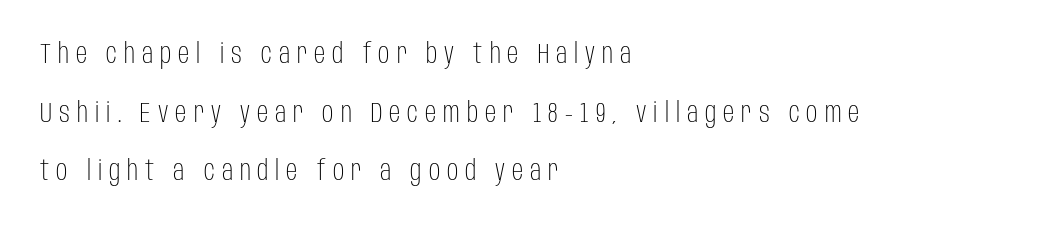
The image shows 28 px light, condensed sans-serif type, upright; set left-aligned, loose line spacing (2.09x), unusually wide letter spacing (+0.25 em), not underlined; low stroke contrast and a large x-height.
